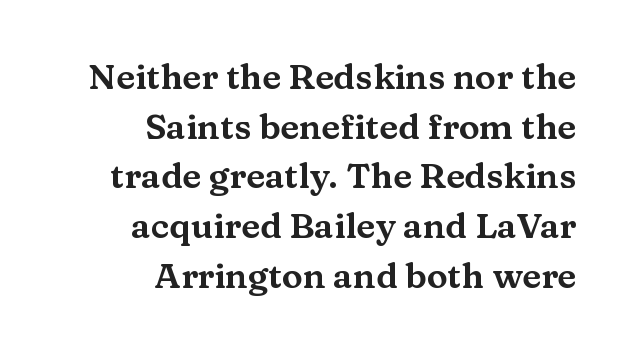
The image shows 35 px wide serif type, upright; set right-aligned, normal line spacing (1.42x), normal letter spacing, not underlined; medium stroke contrast and a medium x-height.
